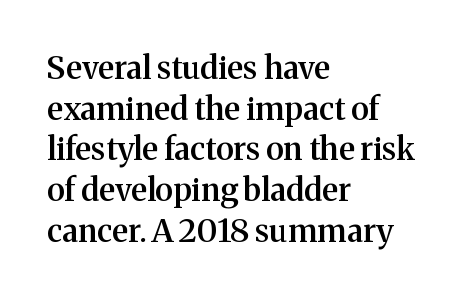
Q: Is the text bold? A: Semi-bold.
Q: Is the text italic (slanted)? A: No, it is upright.
Q: Is the typeface a serif or a sans-serif typeface? A: Serif.
Q: Is the text underlined? A: No.
Q: How is the paragraph aligned? A: Left-aligned.
Q: Is the spacing between letters normal or unusually wide? A: Normal.
Q: Is the spacing between lines tight, normal or loose? A: Normal.
Q: Width (condensed, normal, or wide)? A: Normal.
Q: Stroke contrast? A: Medium.
Q: x-height? A: Medium.
Q: Monospaced? A: No.
